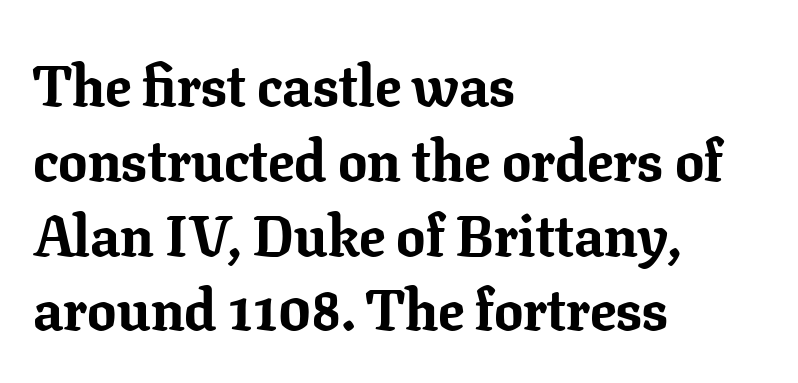
{"serif": "yes", "italic": "no", "bold": "yes", "weight": "bold", "width": "normal", "stroke_contrast": "low", "x_height": "medium", "monospaced": "no", "underline": "no", "align": "left", "line_spacing": "normal", "line_spacing_ratio": 1.29, "letter_spacing": "normal", "letter_spacing_em": 0.0, "glyph_px": 58}
